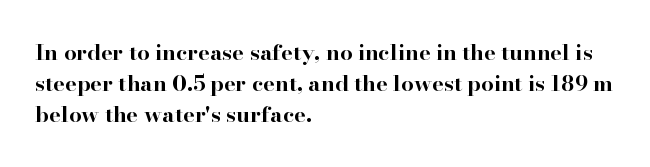
In CSS terms this would be text-align: left. Baseline-to-baseline distance is the conventional proportion of letter height. Notice how the stems are strictly vertical — no italics here. The space beneath each line is pristine and unruled. Spacing between characters is what you'd get straight out of the box. The passage shown is emphatically bold.
